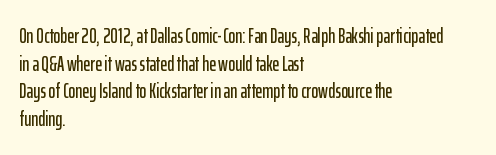
The image shows 21 px text type, upright; set left-aligned, normal line spacing (1.31x), normal letter spacing, not underlined.
